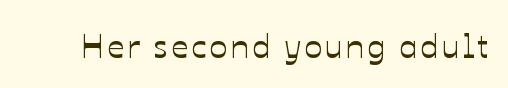
Lines of text with bare space underneath. The rendering uses natural spacing where letterforms have individual widths. You can tell it's not italic because the verticals are truly vertical.
